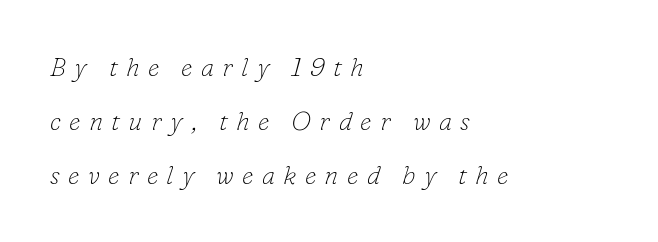
The image shows 26 px text type, italic (leaning right); set left-aligned, loose line spacing (2.08x), unusually wide letter spacing (+0.32 em), not underlined.
